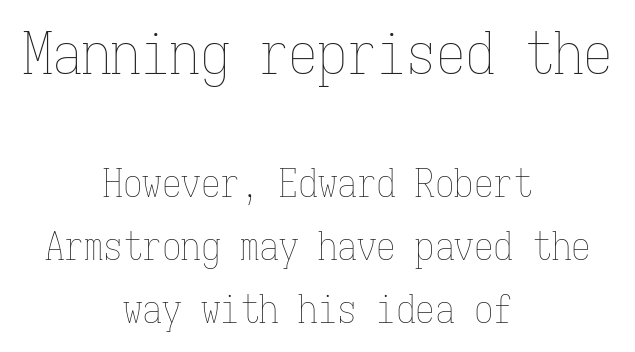
Q: Is the text bold? A: No.
Q: Is the text italic (slanted)? A: No, it is upright.
Q: Is the text underlined? A: No.
Q: How is the paragraph aligned? A: Centered.
Q: Is the spacing between letters normal or unusually wide? A: Normal.
Q: Is the spacing between lines tight, normal or loose? A: Normal.
Q: Which block of text is set in a larger size, the first (top) or the second (bottom)? A: The first (top) one.
Q: Width (condensed, normal, or wide)? A: Condensed.
Q: Stroke contrast? A: Low.
Q: x-height? A: Medium.
Q: Monospaced? A: Yes.
